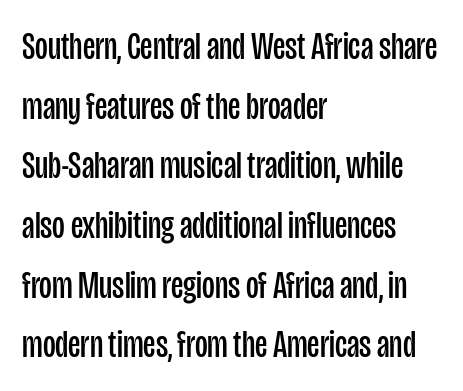
Descenders hang freely into open space. Vertically, the passage feels balanced, rows spaced as you'd expect. The typesetting does not lean heavy: it is not bold. What kind of face is this? One without serifs — a sans. Upright lettering throughout. The lines in this sample share a left origin and differ only in where they stop.
